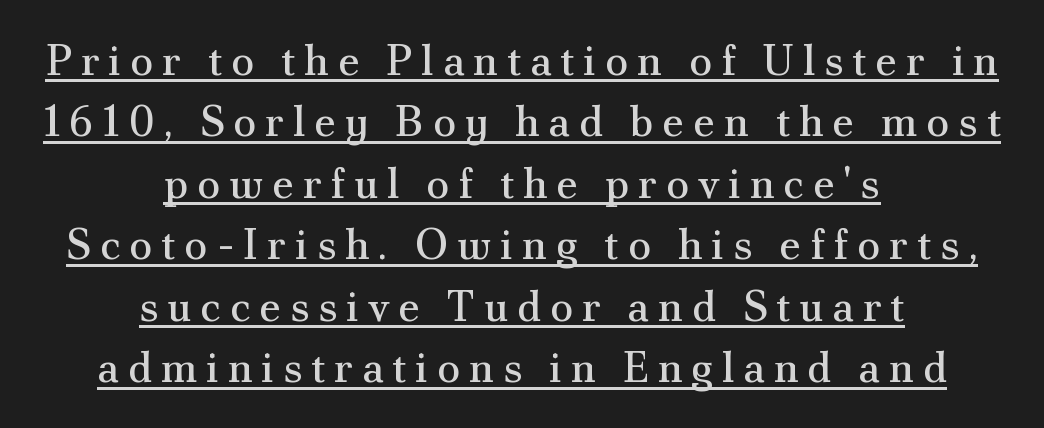
The image shows 43 px regular-weight serif type, upright; set centered, normal line spacing (1.43x), unusually wide letter spacing (+0.2 em), underlined; medium stroke contrast and a small x-height.
